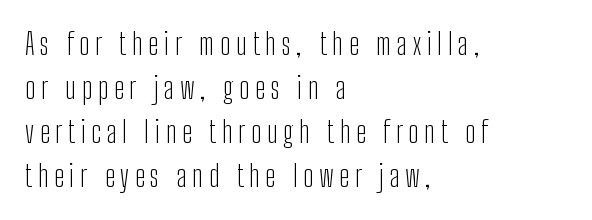
{"serif": "no", "italic": "no", "bold": "no", "weight": "light", "width": "condensed", "stroke_contrast": "low", "x_height": "medium", "monospaced": "no", "underline": "no", "align": "left", "line_spacing": "normal", "line_spacing_ratio": 1.47, "glyph_px": 30}
